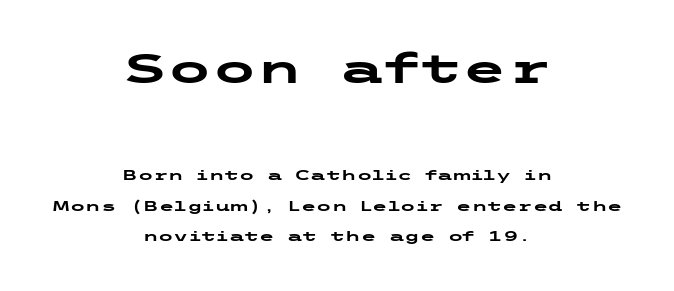
{"serif": "no", "italic": "no", "bold": "yes", "weight": "heavy", "width": "wide", "stroke_contrast": "low", "x_height": "medium", "underline": "no", "align": "center", "line_spacing": "loose", "line_spacing_ratio": 2.18, "letter_spacing": "normal", "letter_spacing_em": 0.0, "larger_block": "first", "size_ratio": 2.93, "glyph_px": 41}
